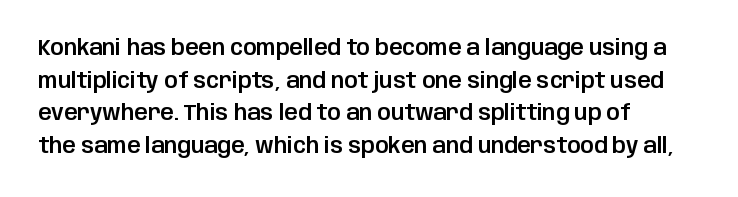
Q: Is the text italic (slanted)? A: No, it is upright.
Q: Is the text underlined? A: No.
Q: How is the paragraph aligned? A: Left-aligned.
Q: Is the spacing between letters normal or unusually wide? A: Normal.
Q: Is the spacing between lines tight, normal or loose? A: Normal.
